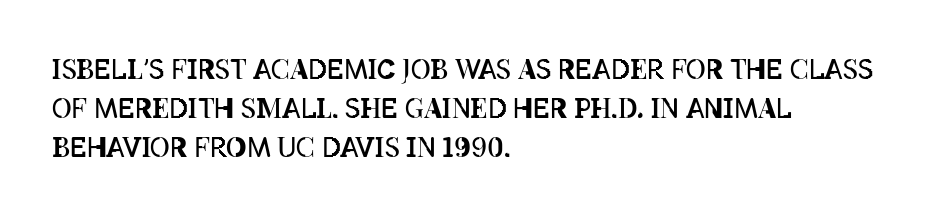
Q: Is the text bold? A: No.
Q: Is the text italic (slanted)? A: No, it is upright.
Q: Is the text underlined? A: No.
Q: How is the paragraph aligned? A: Left-aligned.
Q: Is the spacing between letters normal or unusually wide? A: Normal.
Q: Is the spacing between lines tight, normal or loose? A: Normal.
